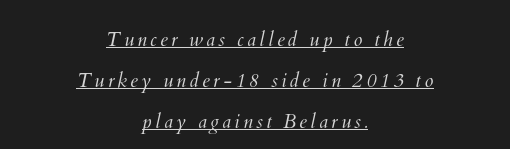
Reading down the column, the eye jumps a long way to each next line. The passage shown is underscored from start to finish. Notice how the passage keeps no hard edge, just a central spine. The letterforms sit at book weight or below.
